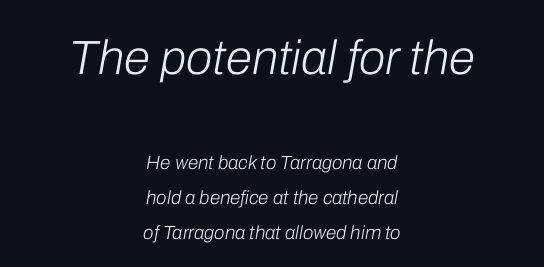
Q: Is the text bold? A: No.
Q: Is the text italic (slanted)? A: Yes, it leans right by about 10 degrees.
Q: Is the text underlined? A: No.
Q: How is the paragraph aligned? A: Centered.
Q: Is the spacing between letters normal or unusually wide? A: Normal.
Q: Which block of text is set in a larger size, the first (top) or the second (bottom)? A: The first (top) one.
Q: Width (condensed, normal, or wide)? A: Normal.
Q: Stroke contrast? A: Low.
Q: x-height? A: Medium.
Q: Monospaced? A: No.
